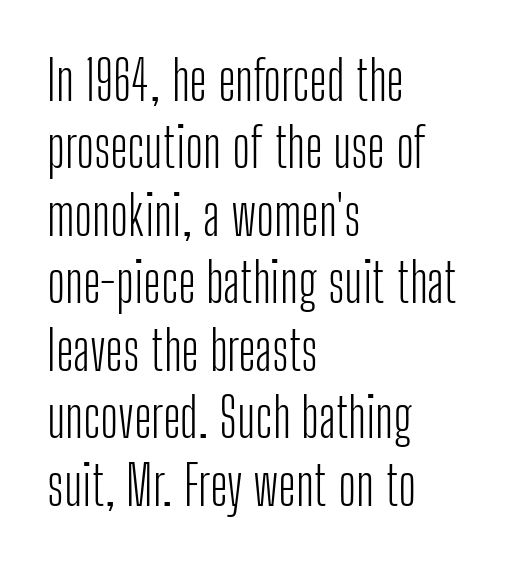
The image shows 54 px light, condensed sans-serif type, upright; set left-aligned, normal line spacing (1.25x), normal letter spacing, not underlined; low stroke contrast and a medium x-height.
